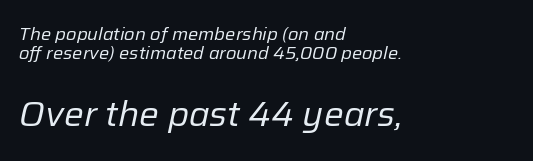
The image shows 35 px regular-weight type, italic (leaning right); set left-aligned, tight line spacing (1.07x), normal letter spacing, not underlined; the second (bottom) block is 1.94x larger; low stroke contrast and a medium x-height.
